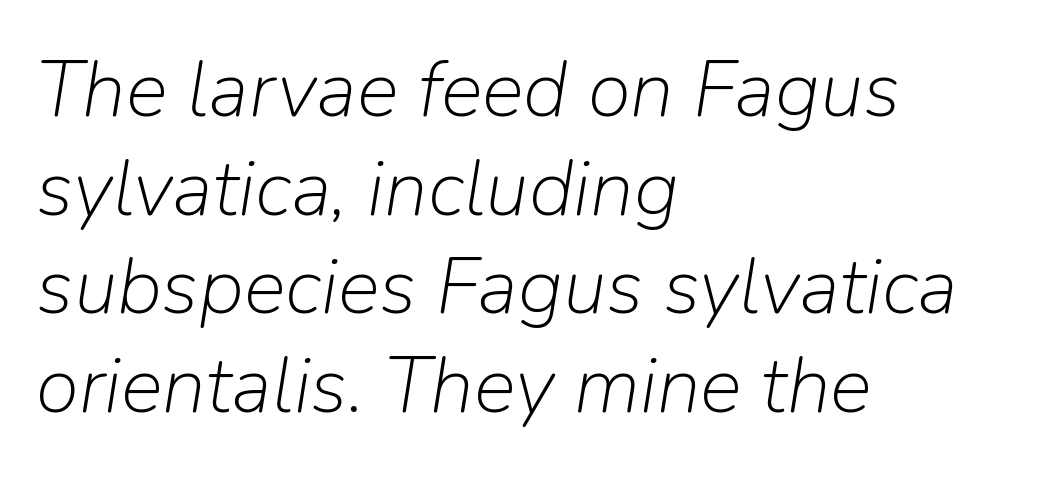
Q: Is the text bold? A: No.
Q: Is the text italic (slanted)? A: Yes, it leans right by about 9 degrees.
Q: Is the text underlined? A: No.
Q: How is the paragraph aligned? A: Left-aligned.
Q: Is the spacing between letters normal or unusually wide? A: Normal.
Q: Is the spacing between lines tight, normal or loose? A: Normal.
Q: Width (condensed, normal, or wide)? A: Normal.
Q: Stroke contrast? A: Low.
Q: x-height? A: Medium.
Q: Monospaced? A: No.
